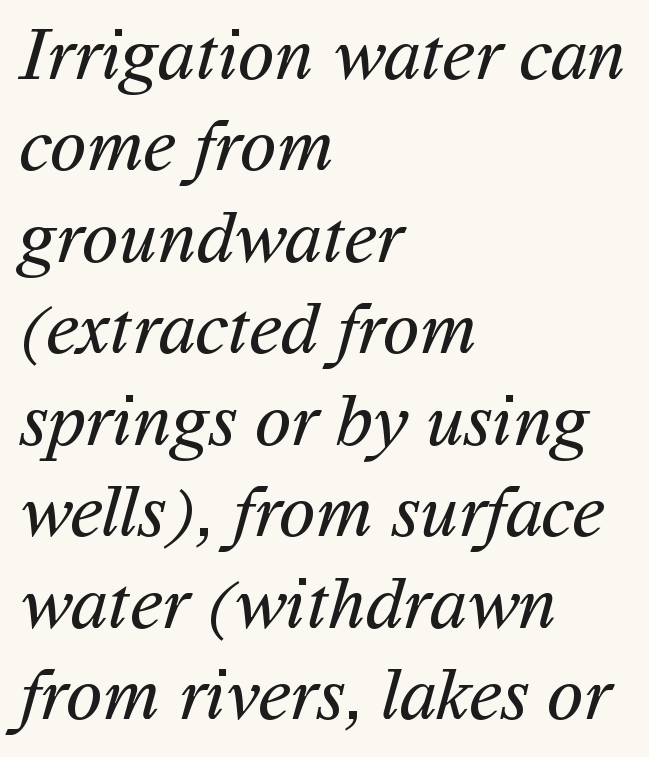
The image shows 75 px regular-weight sans-serif type; set left-aligned, line spacing 1.22x, normal letter spacing, not underlined; medium stroke contrast and a medium x-height.
